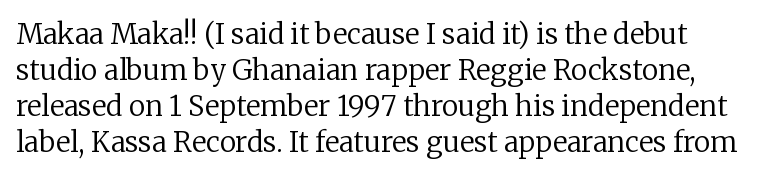
Q: Is the text bold? A: No.
Q: Is the text italic (slanted)? A: No, it is upright.
Q: Is the typeface a serif or a sans-serif typeface? A: Serif.
Q: Is the text underlined? A: No.
Q: Is the spacing between letters normal or unusually wide? A: Normal.
Q: Is the spacing between lines tight, normal or loose? A: Normal.
Q: Width (condensed, normal, or wide)? A: Normal.
Q: Stroke contrast? A: Low.
Q: x-height? A: Medium.
Q: Monospaced? A: No.
